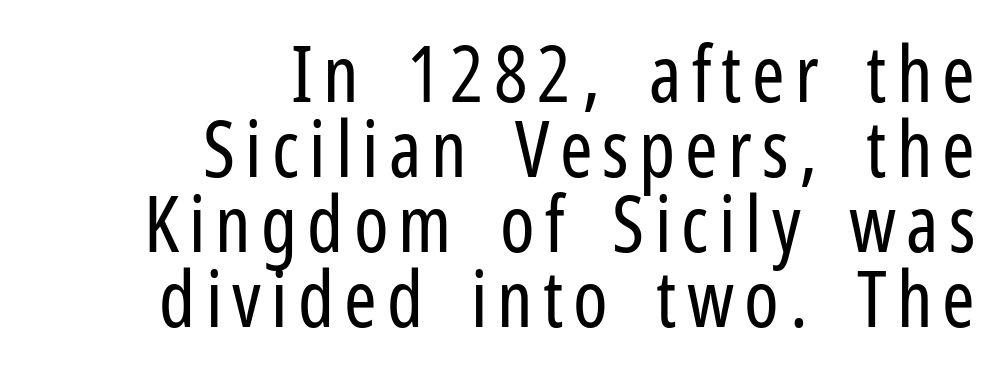
The image shows 78 px regular-weight, condensed sans-serif type, upright; set right-aligned, tight line spacing (0.96x), not underlined; low stroke contrast and a medium x-height.
